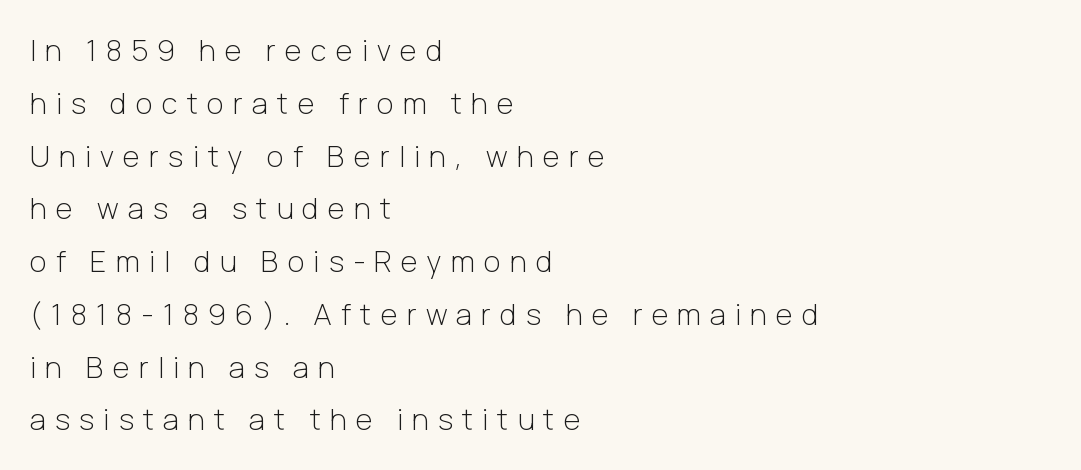
{"serif": "no", "italic": "no", "bold": "no", "weight": "light", "width": "normal", "stroke_contrast": "low", "x_height": "medium", "monospaced": "no", "underline": "no", "align": "left", "line_spacing_ratio": 1.82, "letter_spacing": "wide", "letter_spacing_em": 0.32, "glyph_px": 29}
